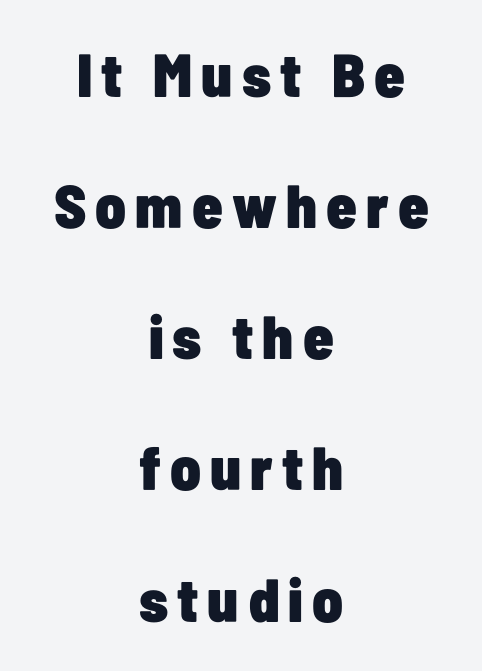
Q: Is the text bold? A: Yes.
Q: Is the text italic (slanted)? A: No, it is upright.
Q: Is the typeface a serif or a sans-serif typeface? A: Sans-serif.
Q: Is the text underlined? A: No.
Q: How is the paragraph aligned? A: Centered.
Q: Is the spacing between lines tight, normal or loose? A: Loose.
Q: Width (condensed, normal, or wide)? A: Condensed.
Q: Stroke contrast? A: Low.
Q: x-height? A: Medium.
Q: Monospaced? A: No.
